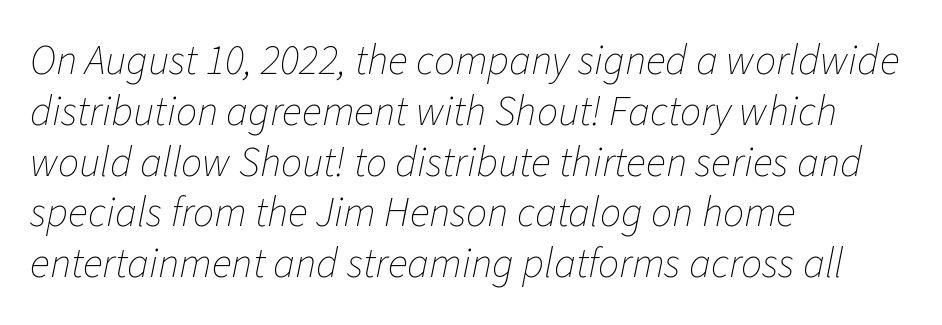
Q: Is the text bold? A: No.
Q: Is the text italic (slanted)? A: Yes, it leans right by about 11 degrees.
Q: Is the text underlined? A: No.
Q: How is the paragraph aligned? A: Left-aligned.
Q: Is the spacing between letters normal or unusually wide? A: Normal.
Q: Width (condensed, normal, or wide)? A: Normal.
Q: Stroke contrast? A: Low.
Q: x-height? A: Medium.
Q: Monospaced? A: No.
